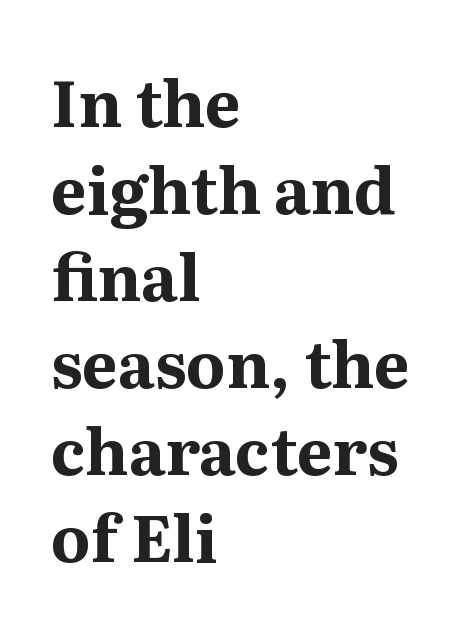
The image shows 64 px bold serif type, upright; set left-aligned, normal line spacing (1.36x), normal letter spacing, not underlined; medium stroke contrast and a medium x-height.
